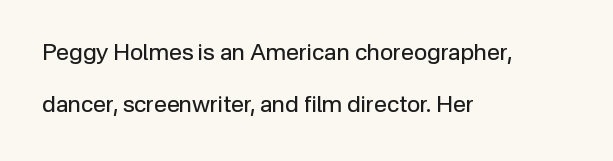
{"italic": "no", "bold": "no", "underline": "no", "align": "left", "line_spacing": "loose", "line_spacing_ratio": 2.27, "letter_spacing": "normal", "letter_spacing_em": 0.0, "glyph_px": 23}
